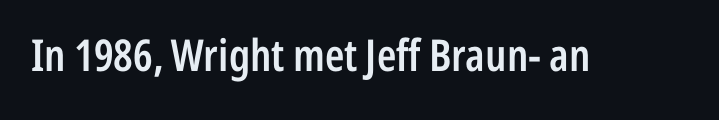
{"serif": "no", "italic": "no", "bold": "semi", "weight": "semibold", "width": "condensed", "stroke_contrast": "low", "x_height": "medium", "monospaced": "no", "underline": "no", "letter_spacing": "normal", "letter_spacing_em": 0.0, "glyph_px": 44}
